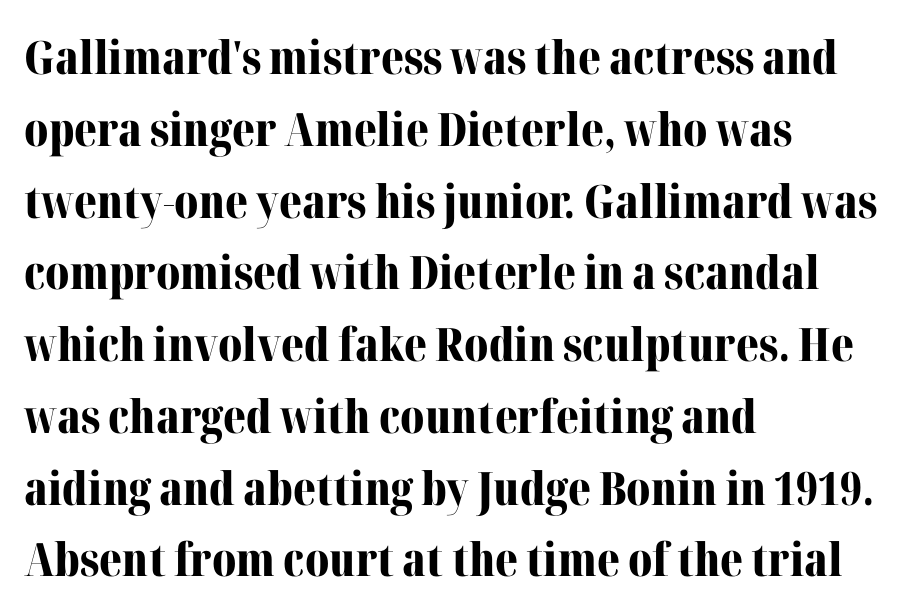
The image shows 46 px bold serif type, upright; set left-aligned, normal line spacing (1.56x), normal letter spacing, not underlined; medium stroke contrast and a medium x-height.
